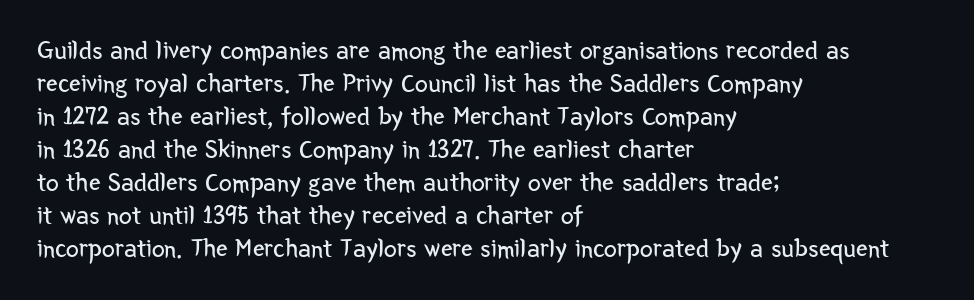
{"italic": "no", "bold": "no", "underline": "no", "align": "left", "line_spacing": "normal", "line_spacing_ratio": 1.27, "letter_spacing": "normal", "letter_spacing_em": 0.0, "glyph_px": 26}
